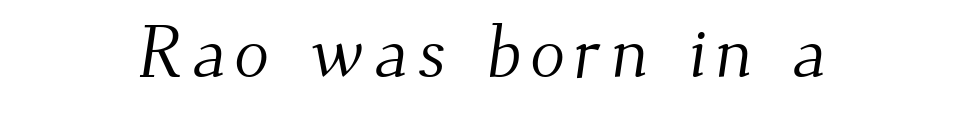
{"serif": "yes", "bold": "no", "weight": "light", "width": "normal", "stroke_contrast": "medium", "x_height": "small", "monospaced": "no", "underline": "no", "glyph_px": 73}
